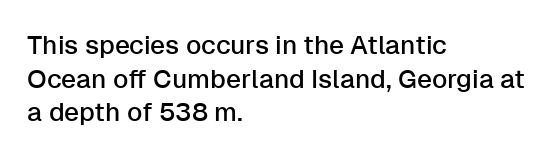
The zone under the glyphs is completely vacant. Line starts are locked; line ends wander. Look at the tracking — it's just the regular setting, nothing added. Horizontal bands of white between lines are of average thickness.
